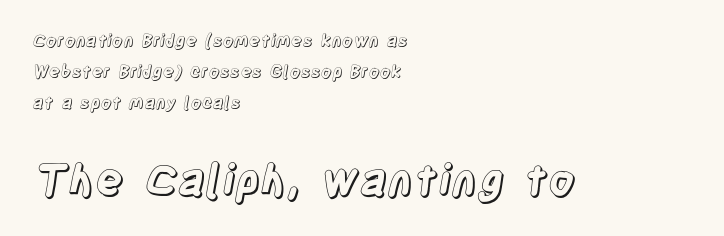
Q: Is the text italic (slanted)? A: Yes.
Q: Is the text underlined? A: No.
Q: How is the paragraph aligned? A: Left-aligned.
Q: Is the spacing between letters normal or unusually wide? A: Normal.
Q: Which block of text is set in a larger size, the first (top) or the second (bottom)? A: The second (bottom) one.
Q: Width (condensed, normal, or wide)? A: Condensed.
Q: x-height? A: Large.
Q: Monospaced? A: No.
